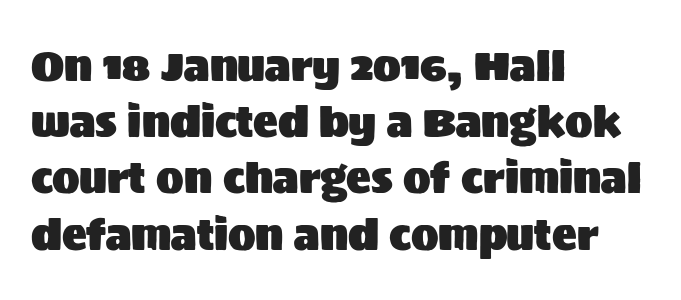
{"serif": "no", "italic": "no", "width": "normal", "stroke_contrast": "medium", "x_height": "large", "monospaced": "no", "underline": "no", "align": "left", "line_spacing": "normal", "line_spacing_ratio": 1.37, "letter_spacing": "normal", "letter_spacing_em": 0.0, "glyph_px": 41}
